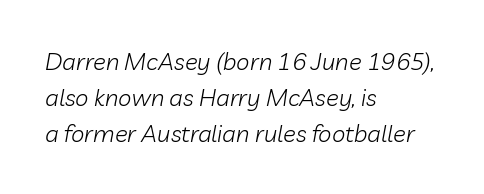
{"italic": "yes", "lean": "right", "slant_degrees": 10, "bold": "no", "underline": "no", "align": "left", "line_spacing": "normal", "line_spacing_ratio": 1.51, "letter_spacing": "normal", "letter_spacing_em": 0.0, "glyph_px": 24}
